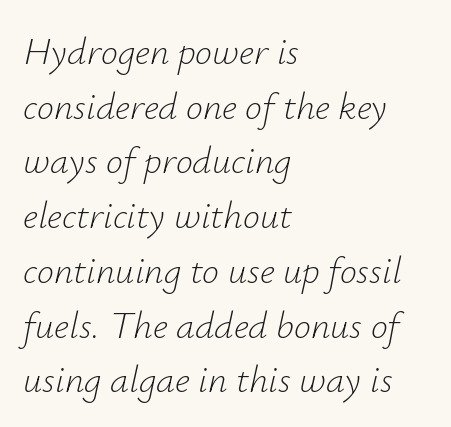
Do the characters align in a grid? No, the font is proportional. Notice how descenders clear the ascenders below comfortably — that's standard leading. One-word summary of the alignment: left. The strip under each line holds only bare page.
